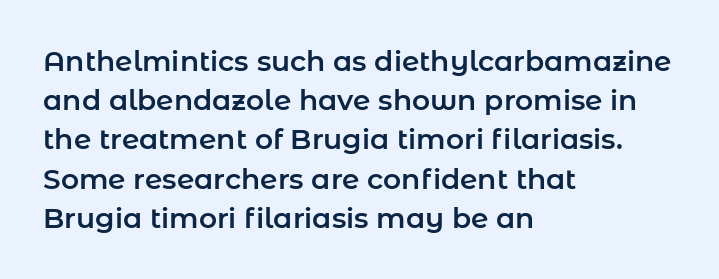
This block has exactly the height ordinary leading produces. Horizontally, the lines are justified to the leading edge only. Each letter keeps its own natural width here, so spacing adapts to shape. Observe the ordinary spacing: letters are neighbours, not strangers. Font category for this specimen: sans-serif.
